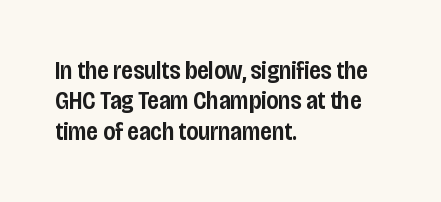
Q: Is the text bold? A: Semi-bold.
Q: Is the text italic (slanted)? A: No, it is upright.
Q: Is the text underlined? A: No.
Q: How is the paragraph aligned? A: Left-aligned.
Q: Is the spacing between letters normal or unusually wide? A: Normal.
